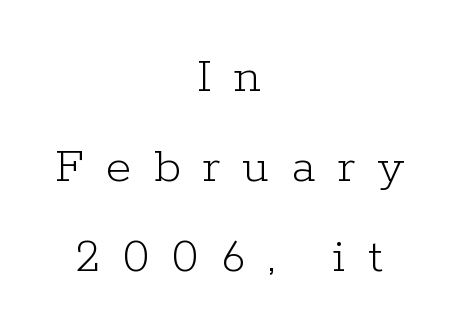
If you drew a line through each stem, it would be perfectly vertical. Only glyphs here, with clear space below each row. Is the letter spacing exaggerated? Yes — the characters are pushed far apart. This sample uses a serif face. Spacing verdict: proportional, widths tailored to each character. Weight: regular or lighter.
